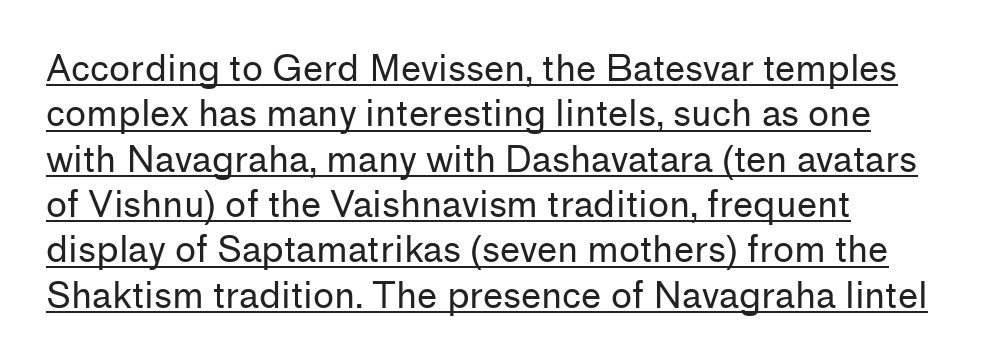
The image shows 36 px regular-weight sans-serif type, upright; set normal line spacing (1.26x), normal letter spacing, underlined; low stroke contrast and a medium x-height.
